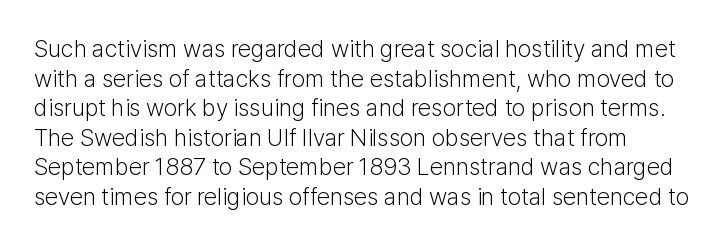
The image shows 24 px text type, upright; set line spacing 1.23x, normal letter spacing, not underlined.
